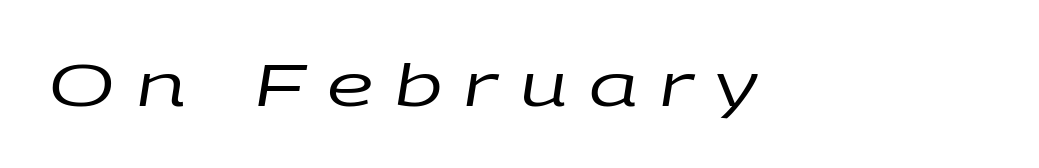
{"italic": "yes", "lean": "right", "slant_degrees": 9, "bold": "no", "weight": "regular", "width": "wide", "stroke_contrast": "low", "x_height": "large", "monospaced": "no", "underline": "no", "letter_spacing": "wide", "letter_spacing_em": 0.36, "glyph_px": 59}
